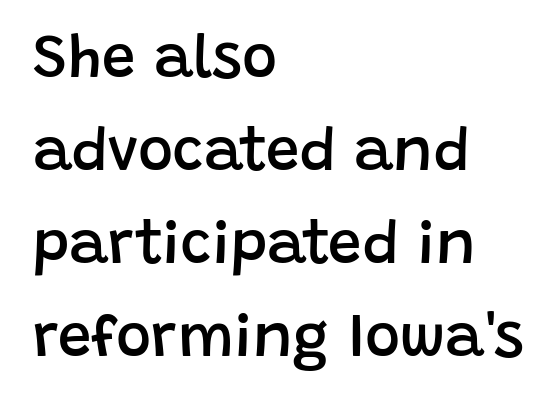
The image shows 60 px semibold sans-serif type, upright; set left-aligned, normal line spacing (1.55x), normal letter spacing, not underlined; low stroke contrast and a large x-height.
